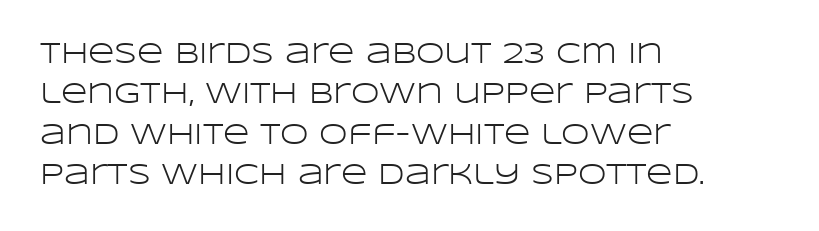
{"serif": "no", "italic": "no", "bold": "no", "weight": "light", "width": "wide", "stroke_contrast": "low", "x_height": "large", "monospaced": "no", "underline": "no", "align": "left", "line_spacing": "normal", "line_spacing_ratio": 1.39, "letter_spacing": "normal", "letter_spacing_em": 0.0, "glyph_px": 29}
